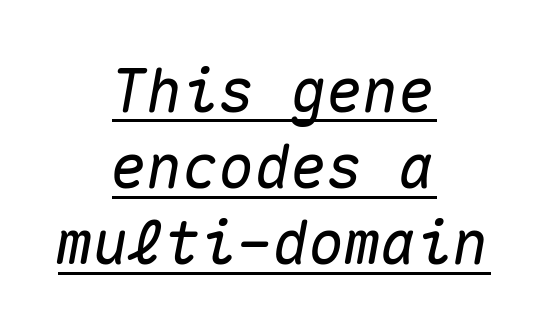
The specimen reads as italic at a glance. Vertically, the passage feels balanced, rows spaced as you'd expect. The type is set solid horizontally, with unmodified tracking. Every character here occupies the same horizontal width, giving the sample a typewriter-like rhythm. Typeset on center — no edge is straight.
